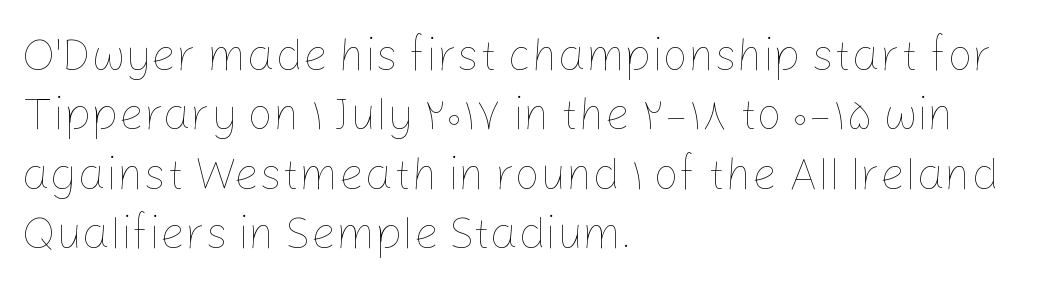
The rendering uses natural spacing where letterforms have individual widths. Line starts are locked; line ends wander. Is there any slant? The stems are plumb. A clean baseline with only descenders dipping below it.
